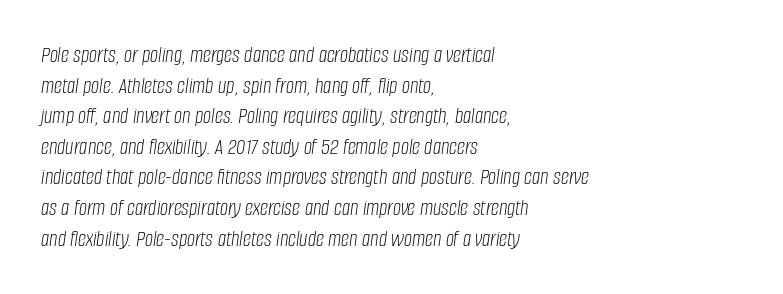
Plain, unruled lines of type. Does the leading feel generous? No, just average. Compared with a centered layout, this one pins lines to the left instead. These lines keep a tight, regular rhythm from letter to letter. This sample uses an oblique cut, with every glyph tilted off the vertical.
